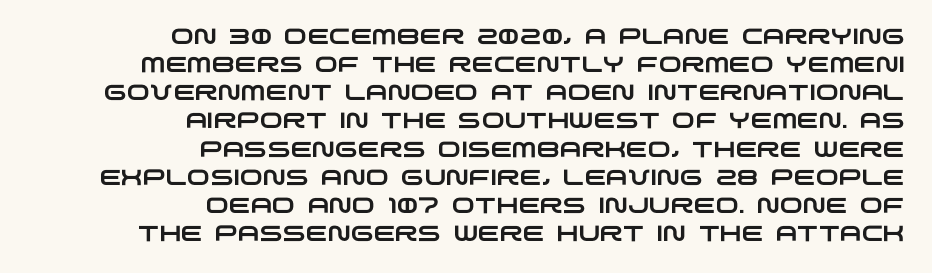
Q: Is the text underlined? A: No.
Q: How is the paragraph aligned? A: Right-aligned.
Q: Is the spacing between letters normal or unusually wide? A: Normal.
Q: Is the spacing between lines tight, normal or loose? A: Normal.
